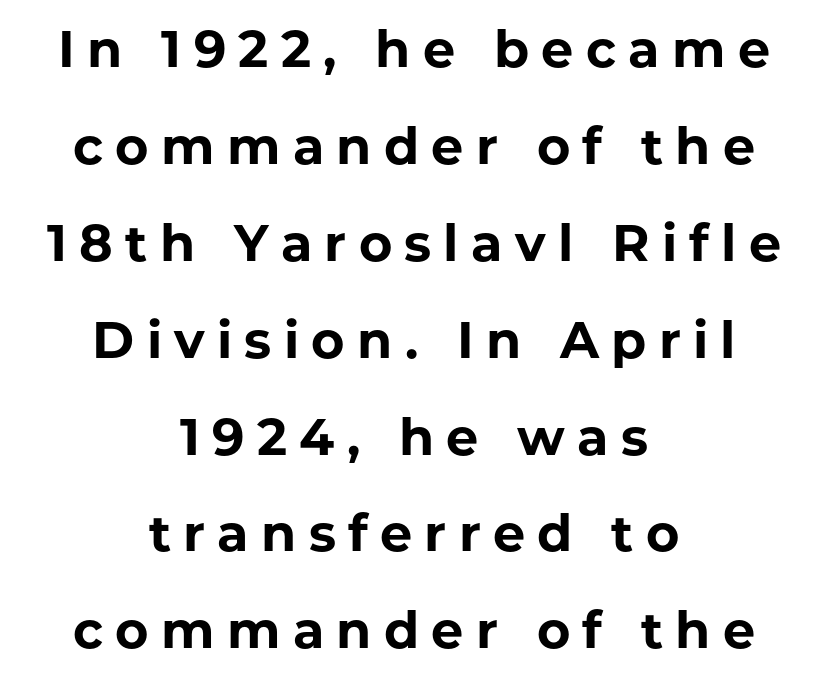
Q: Is the text bold? A: Yes.
Q: Is the text italic (slanted)? A: No, it is upright.
Q: Is the typeface a serif or a sans-serif typeface? A: Sans-serif.
Q: Is the text underlined? A: No.
Q: How is the paragraph aligned? A: Centered.
Q: Is the spacing between letters normal or unusually wide? A: Unusually wide.
Q: Is the spacing between lines tight, normal or loose? A: Loose.
Q: Width (condensed, normal, or wide)? A: Normal.
Q: Stroke contrast? A: Low.
Q: x-height? A: Medium.
Q: Monospaced? A: No.
